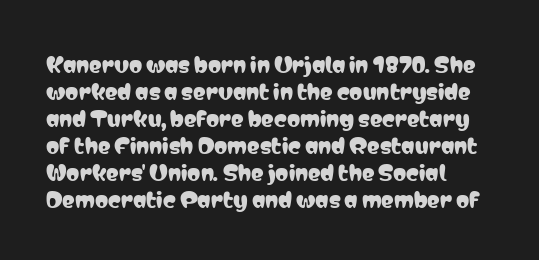
The image shows 21 px text type, upright; set left-aligned, normal line spacing (1.29x), normal letter spacing, not underlined.
